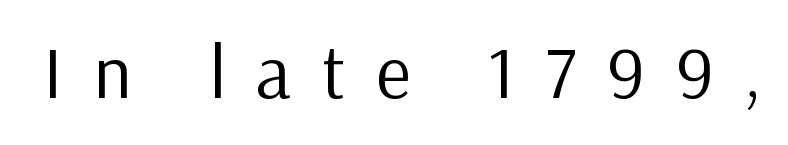
The image shows 75 px regular-weight sans-serif type, upright; set unusually wide letter spacing (+0.4 em), not underlined; low stroke contrast and a medium x-height.
